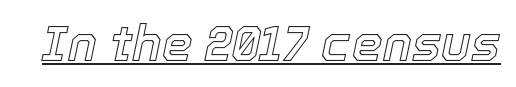
{"italic": "yes", "lean": "right", "slant_degrees": 12, "width": "normal", "x_height": "medium", "monospaced": "no", "underline": "yes", "letter_spacing": "normal", "letter_spacing_em": 0.0, "glyph_px": 49}
